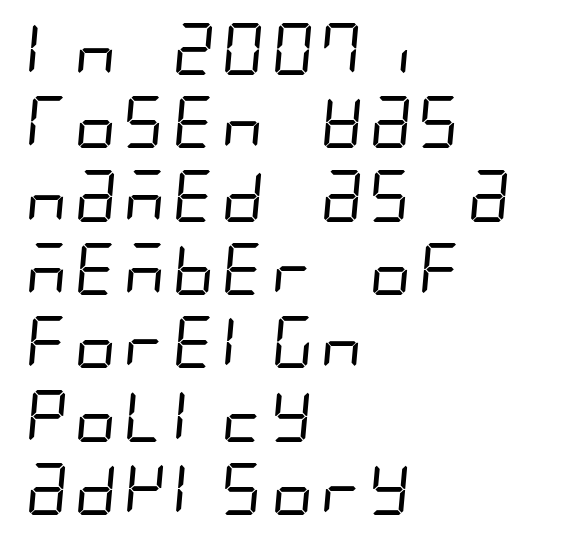
The image shows 52 px regular-weight, condensed sans-serif type; set left-aligned, normal line spacing (1.41x), normal letter spacing, not underlined; low stroke contrast and a large x-height.
